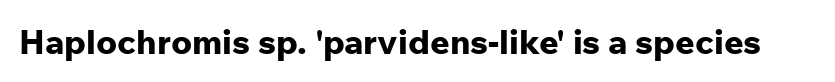
The letters advance in unequal steps, a hallmark of proportional type. The font's upright variant was chosen for this text. Every letter is thick-stroked: bold, no question. Decoration check: the copy has no underline.
